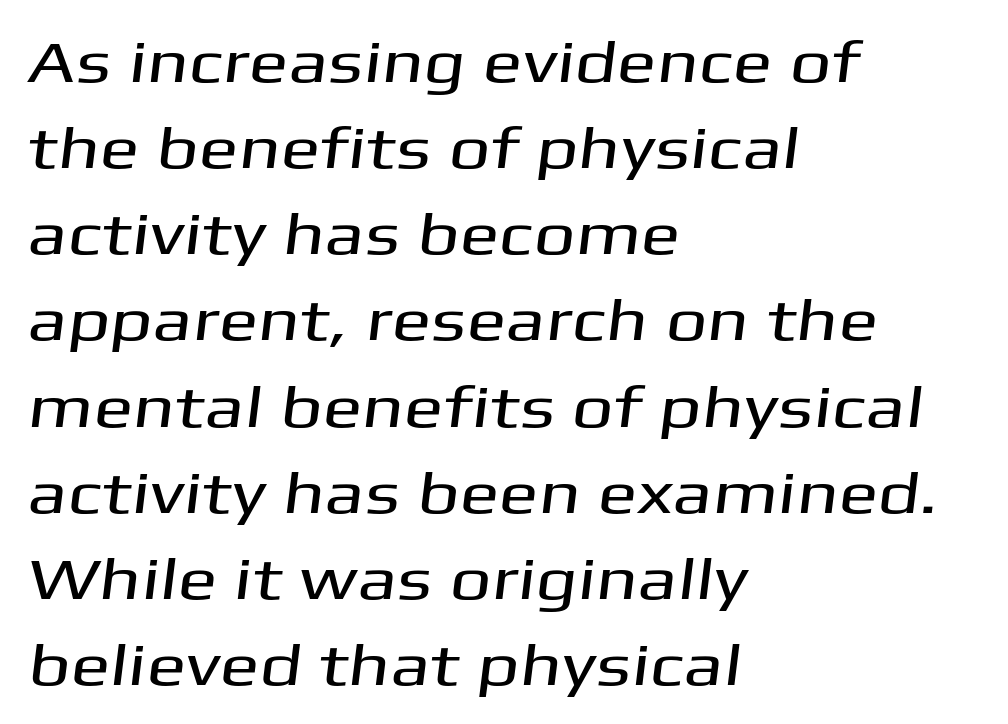
The line-height multiplier appears to be the usual default. Does the type have serifs? No, each stem ends abruptly. These lines are rendered in a variable-pitch font. The gaps between neighbouring characters are ordinary and unremarkable. Which margin do the lines hug? The left one — the right edge is uneven.
